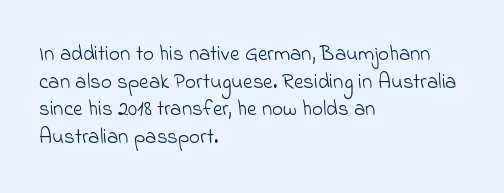
Q: Is the text bold? A: No.
Q: Is the text underlined? A: No.
Q: How is the paragraph aligned? A: Left-aligned.
Q: Is the spacing between letters normal or unusually wide? A: Normal.
Q: Is the spacing between lines tight, normal or loose? A: Normal.
